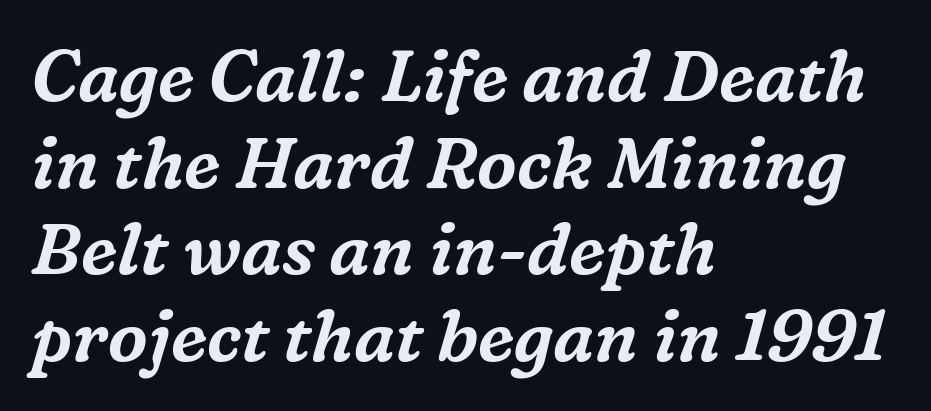
You can tell from the footed stems that serif type was used. No extra tracking has been applied to these lines. Lines of text with bare space underneath. Horizontal alignment here is leftward, the default for most running prose.
